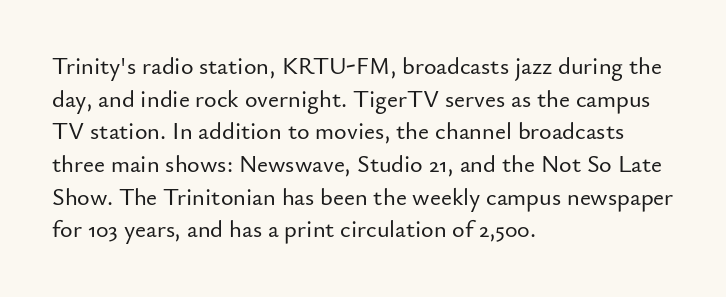
The image shows 24 px text type, upright; set left-aligned, normal line spacing (1.36x), normal letter spacing, not underlined.
